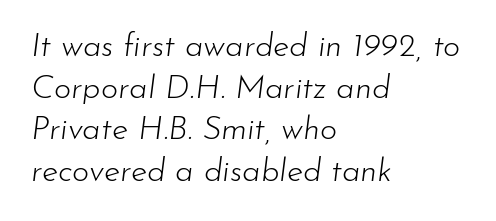
Successive baselines arrive at the customary interval. Proportional: the letters do not fall into vertical columns. A clean baseline with only descenders dipping below it. The gaps between neighbouring characters are ordinary and unremarkable. Posture: slanted.
